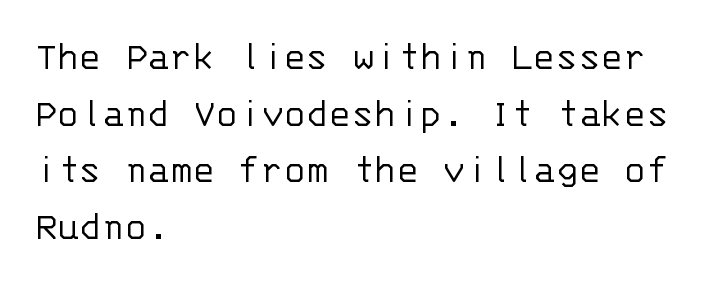
The image shows 42 px light sans-serif type, upright, monospaced; set left-aligned, normal line spacing (1.35x), normal letter spacing, not underlined; low stroke contrast and a large x-height.
